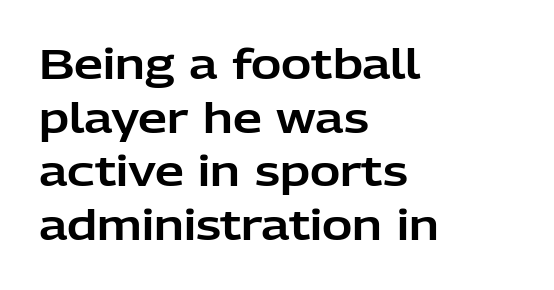
The image shows 41 px sans-serif type, upright; set left-aligned, normal line spacing (1.31x), normal letter spacing, not underlined; low stroke contrast and a medium x-height.
